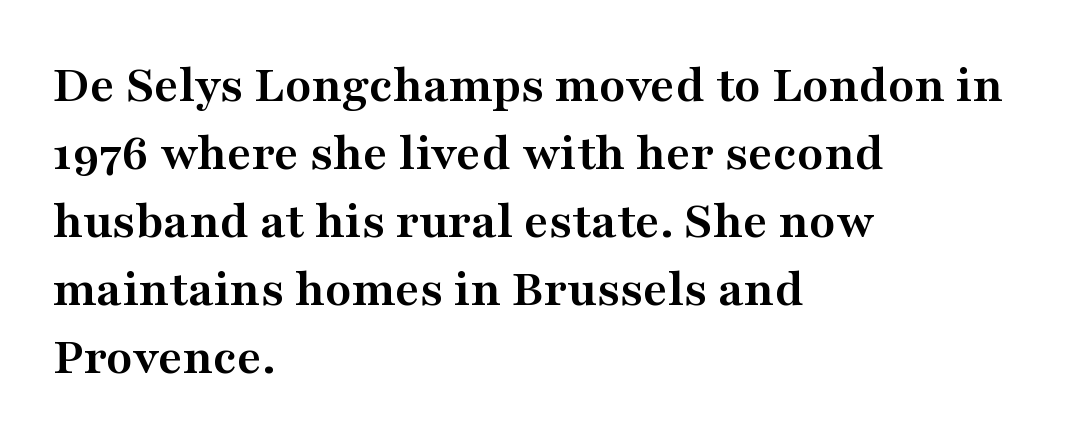
Q: Is the text bold? A: Yes.
Q: Is the text italic (slanted)? A: No, it is upright.
Q: Is the typeface a serif or a sans-serif typeface? A: Serif.
Q: Is the text underlined? A: No.
Q: How is the paragraph aligned? A: Left-aligned.
Q: Is the spacing between letters normal or unusually wide? A: Normal.
Q: Is the spacing between lines tight, normal or loose? A: Normal.
Q: Width (condensed, normal, or wide)? A: Wide.
Q: Stroke contrast? A: Medium.
Q: x-height? A: Medium.
Q: Monospaced? A: No.
